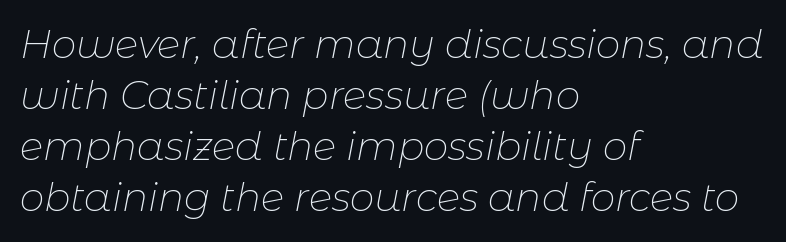
Reading down the block, your eye returns to a fixed left position each line. The glyphs look as if they've been sheared to an angle. Proportional: the letters do not fall into vertical columns. No heavy texture on the line: the type isn't bold. Descenders are the only things crossing below the line.
